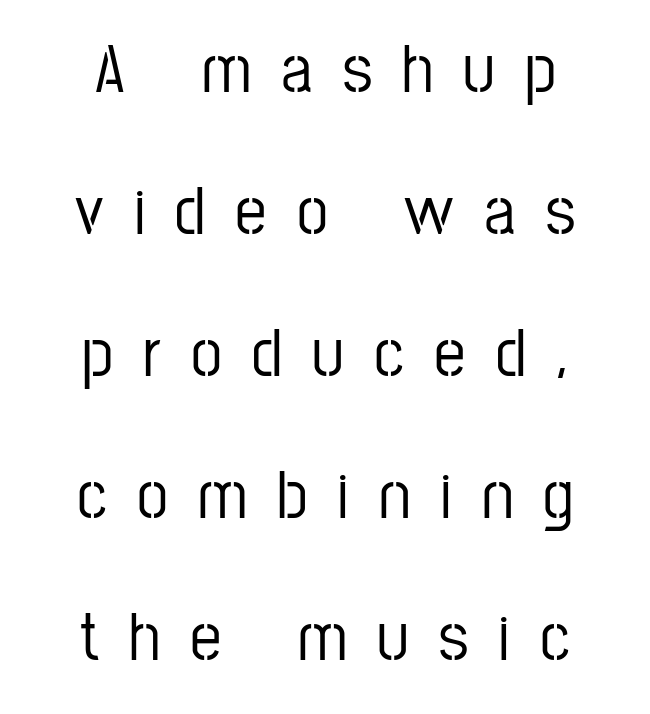
Q: Is the text italic (slanted)? A: No, it is upright.
Q: Is the typeface a serif or a sans-serif typeface? A: Sans-serif.
Q: Is the text underlined? A: No.
Q: How is the paragraph aligned? A: Centered.
Q: Is the spacing between letters normal or unusually wide? A: Unusually wide.
Q: Is the spacing between lines tight, normal or loose? A: Loose.
Q: Width (condensed, normal, or wide)? A: Condensed.
Q: Stroke contrast? A: Low.
Q: x-height? A: Medium.
Q: Monospaced? A: No.
